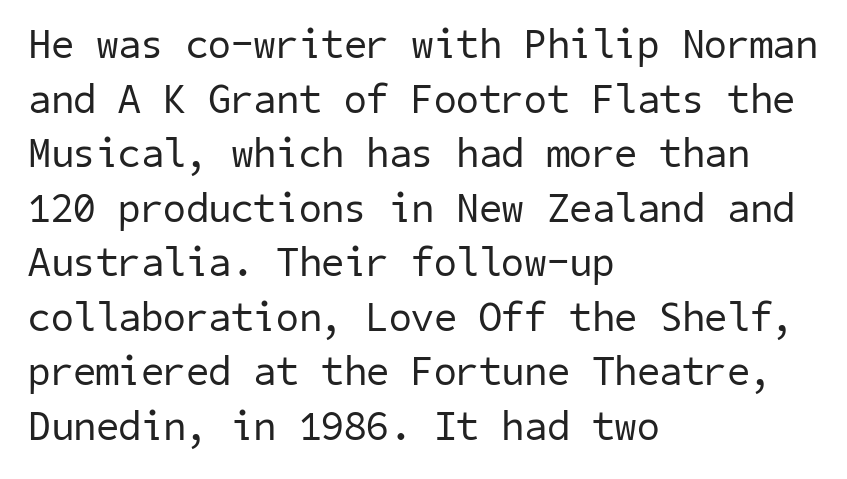
{"serif": "no", "bold": "no", "weight": "regular", "width": "normal", "stroke_contrast": "low", "x_height": "medium", "underline": "no", "align": "left", "line_spacing": "normal", "line_spacing_ratio": 1.33, "letter_spacing": "normal", "letter_spacing_em": 0.0, "glyph_px": 41}
